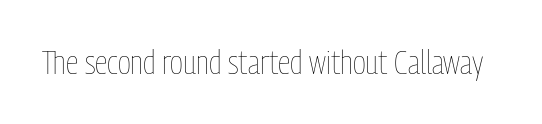
The image shows 33 px thin, condensed type, upright; set normal letter spacing, not underlined; low stroke contrast and a medium x-height.
